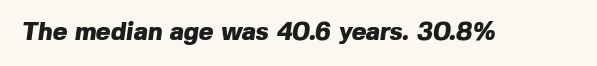
Q: Is the text bold? A: Yes.
Q: Is the text underlined? A: No.
Q: Is the spacing between letters normal or unusually wide? A: Normal.
